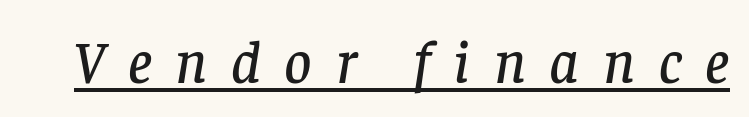
The passage shown is typed in a proportional face where columns would drift. How are the letters spaced? Widely, with obvious added tracking. Is this a sans? No — the strokes have serifs. Students, observe the line beneath the letters — that is underlining. The specimen reads as italic at a glance.
